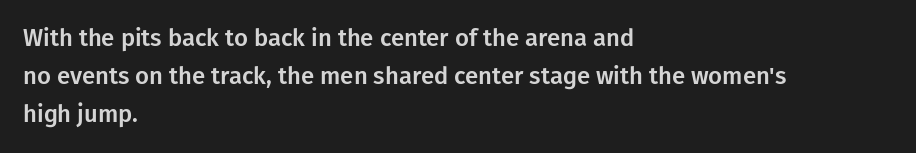
The image shows 24 px text type, upright; set left-aligned, normal line spacing (1.59x), normal letter spacing, not underlined.
